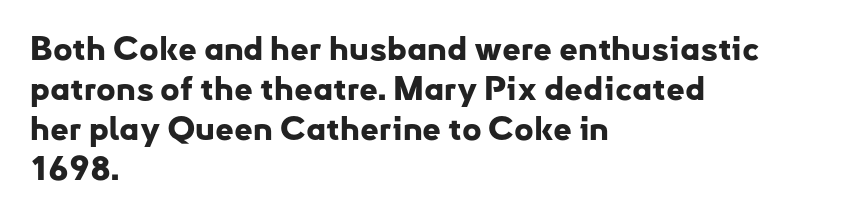
Q: Is the text bold? A: Yes.
Q: Is the text italic (slanted)? A: No, it is upright.
Q: Is the typeface a serif or a sans-serif typeface? A: Sans-serif.
Q: Is the text underlined? A: No.
Q: How is the paragraph aligned? A: Left-aligned.
Q: Is the spacing between letters normal or unusually wide? A: Normal.
Q: Width (condensed, normal, or wide)? A: Normal.
Q: Stroke contrast? A: Low.
Q: x-height? A: Small.
Q: Monospaced? A: No.
